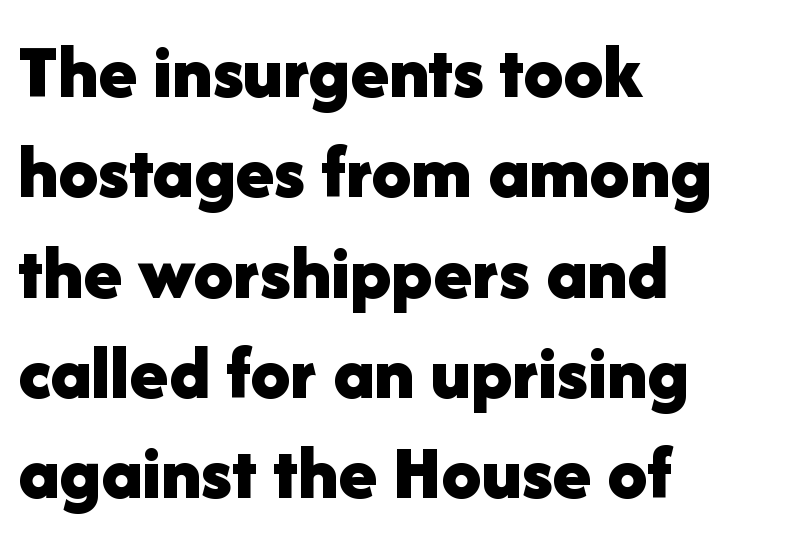
Q: Is the text bold? A: Yes.
Q: Is the text italic (slanted)? A: No, it is upright.
Q: Is the typeface a serif or a sans-serif typeface? A: Sans-serif.
Q: Is the text underlined? A: No.
Q: How is the paragraph aligned? A: Left-aligned.
Q: Is the spacing between letters normal or unusually wide? A: Normal.
Q: Is the spacing between lines tight, normal or loose? A: Normal.
Q: Width (condensed, normal, or wide)? A: Normal.
Q: Stroke contrast? A: Low.
Q: x-height? A: Medium.
Q: Monospaced? A: No.
